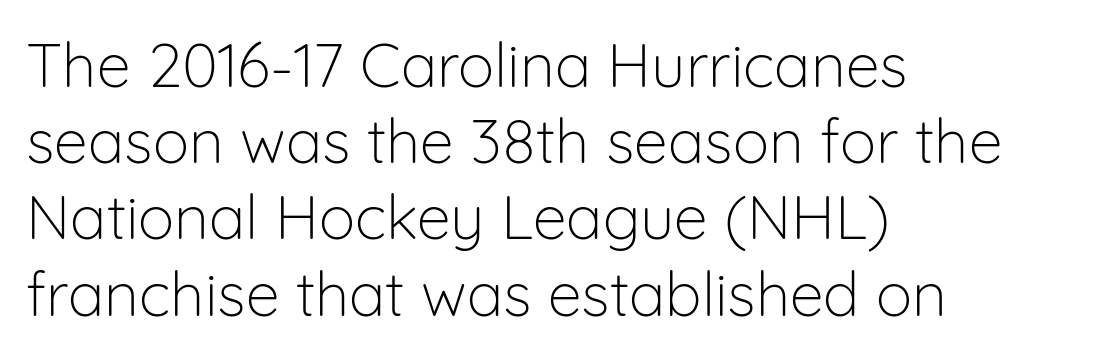
Q: Is the text bold? A: No.
Q: Is the text italic (slanted)? A: No, it is upright.
Q: Is the typeface a serif or a sans-serif typeface? A: Sans-serif.
Q: Is the text underlined? A: No.
Q: How is the paragraph aligned? A: Left-aligned.
Q: Is the spacing between letters normal or unusually wide? A: Normal.
Q: Is the spacing between lines tight, normal or loose? A: Normal.
Q: Width (condensed, normal, or wide)? A: Normal.
Q: Stroke contrast? A: Low.
Q: x-height? A: Medium.
Q: Monospaced? A: No.
